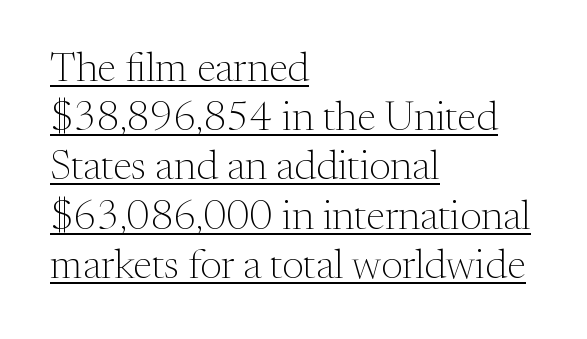
You can tell from the footed stems that serif type was used. The gaps between neighbouring characters are ordinary and unremarkable. Vertical stems look standard width or narrower in stroke. Typeset ragged right — the left edge is the straight one.
